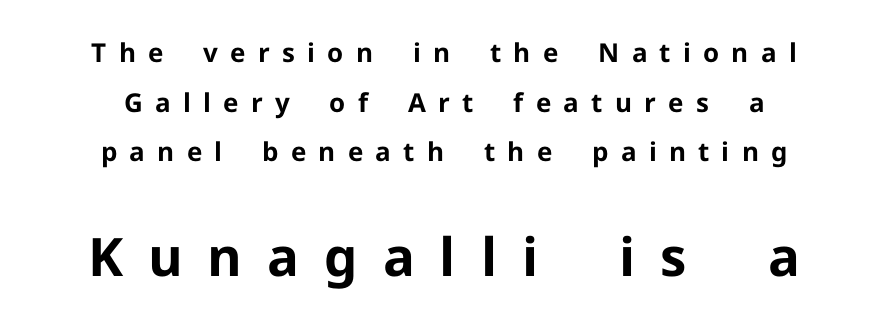
The image shows 53 px bold sans-serif type, upright; set centered, loose line spacing (1.91x), unusually wide letter spacing (+0.47 em), not underlined; the second (bottom) block is 2.04x larger; low stroke contrast and a medium x-height.
